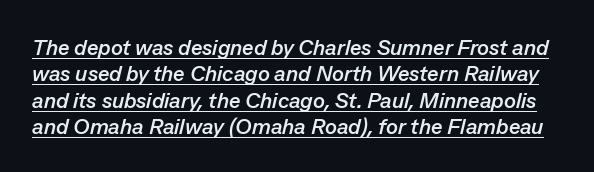
Short note: letters normally spaced. Emphasis by weight is at full strength: bold. A typesetter would mark this as italic. A typographer would call this underscored text.
